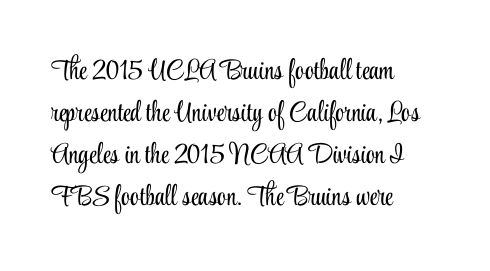
The image shows 28 px light, condensed serif type; set left-aligned, normal line spacing (1.5x), normal letter spacing, not underlined; low stroke contrast and a small x-height.
